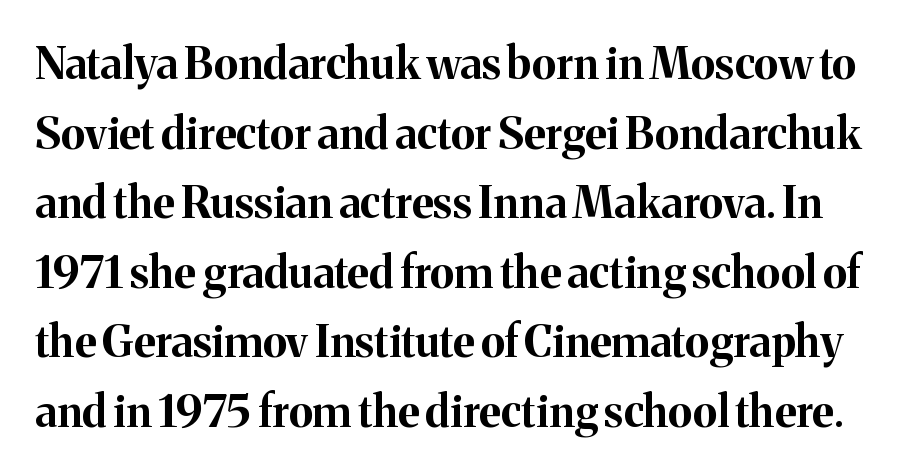
Strong, thick strokes mark this as bold type. Do the characters align in a grid? No, the font is proportional. The type family on display is of the serif kind. The space directly below the letters is spotless.
